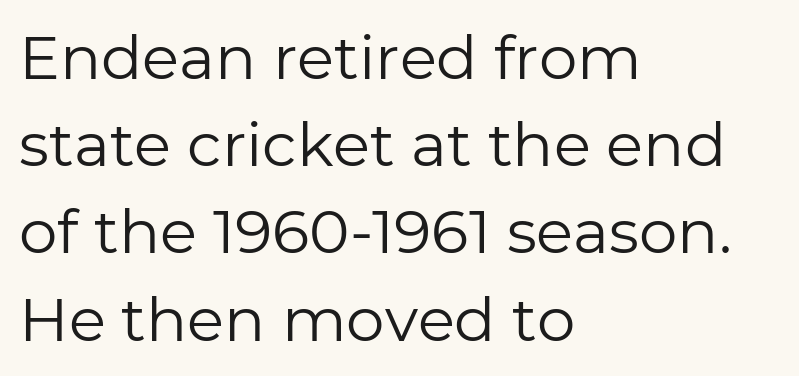
The image shows 61 px regular-weight sans-serif type, upright; set left-aligned, normal line spacing (1.43x), normal letter spacing, not underlined; low stroke contrast and a medium x-height.
